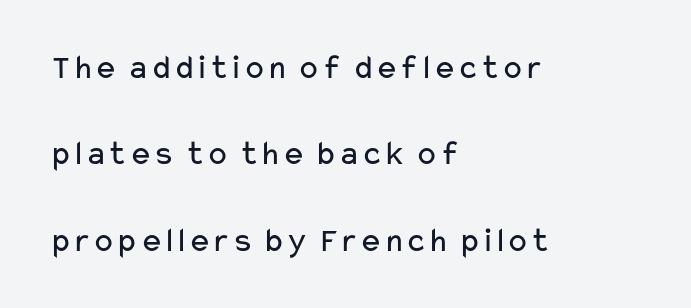
{"serif": "no", "italic": "no", "bold": "no", "weight": "regular", "width": "wide", "stroke_contrast": "low", "x_height": "medium", "monospaced": "no", "underline": "no", "align": "left", "line_spacing": "loose", "line_spacing_ratio": 2.47, "letter_spacing": "normal", "letter_spacing_em": 0.0, "glyph_px": 35}
